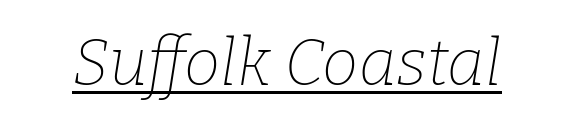
Q: Is the text bold? A: No.
Q: Is the text italic (slanted)? A: Yes, it leans right by about 9 degrees.
Q: Is the typeface a serif or a sans-serif typeface? A: Serif.
Q: Is the text underlined? A: Yes.
Q: Is the spacing between letters normal or unusually wide? A: Normal.
Q: Width (condensed, normal, or wide)? A: Normal.
Q: Stroke contrast? A: Low.
Q: x-height? A: Medium.
Q: Monospaced? A: No.
